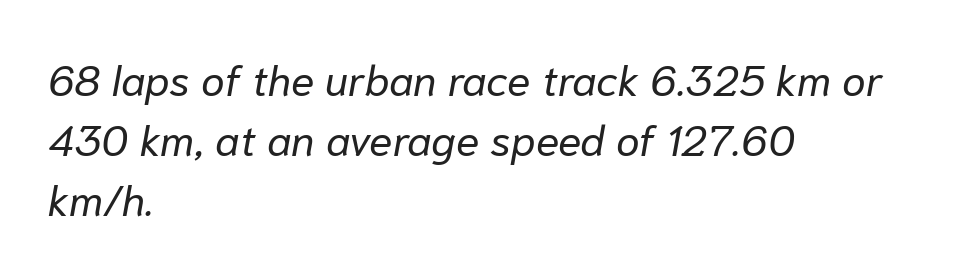
The image shows 43 px regular-weight type, italic (leaning right); set left-aligned, normal line spacing (1.39x), normal letter spacing, not underlined; low stroke contrast and a medium x-height.
